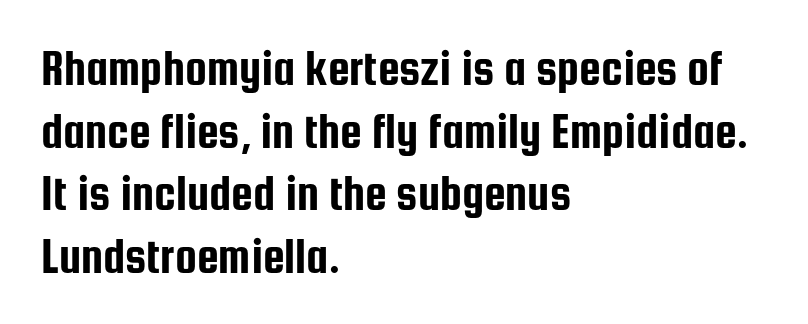
Letters rest on an invisible, unmarked baseline. A typesetter would call this zero additional tracking. Are there feet on the stems? There aren't — it's a sans. Note the varied advance widths — an 'i' is clearly narrower than an 'm'.
